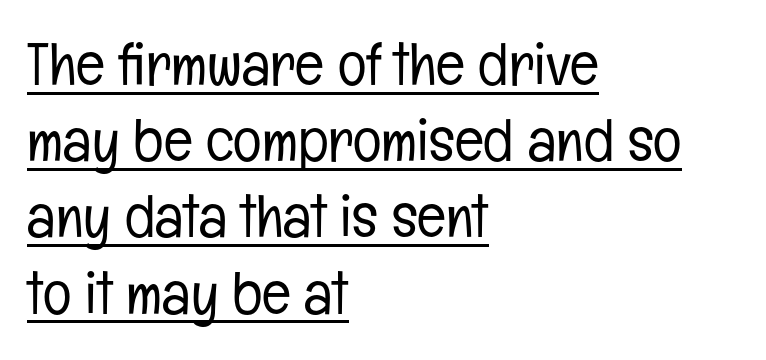
{"serif": "no", "italic": "no", "bold": "no", "weight": "light", "width": "condensed", "stroke_contrast": "low", "x_height": "medium", "monospaced": "no", "underline": "yes", "align": "left", "line_spacing": "normal", "line_spacing_ratio": 1.27, "letter_spacing": "normal", "letter_spacing_em": 0.0, "glyph_px": 60}
